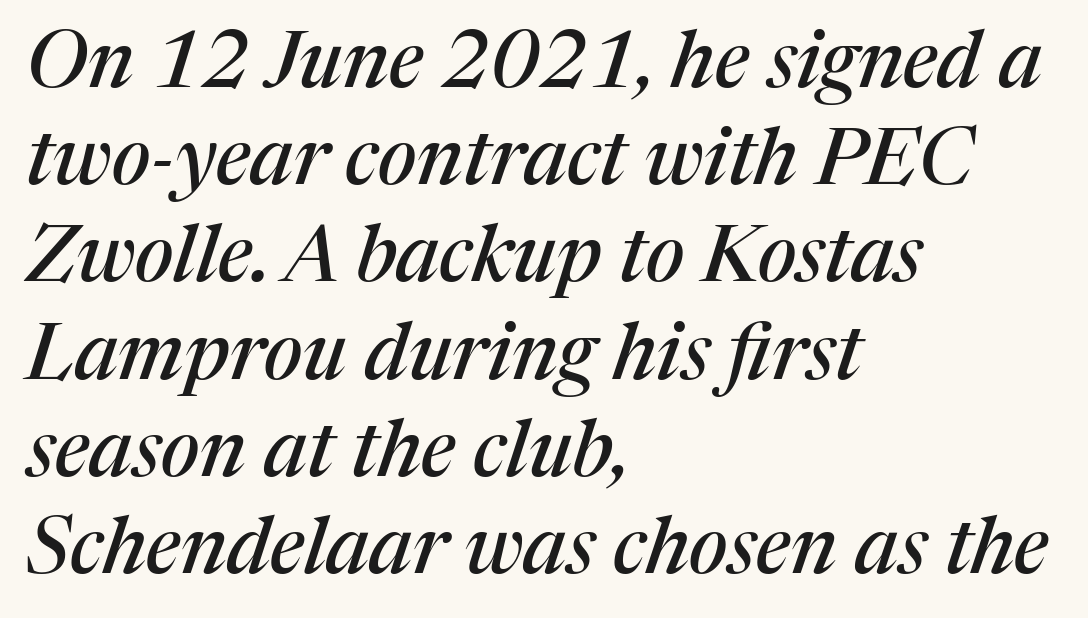
The image shows 79 px serif type, italic (leaning right); set left-aligned, line spacing 1.23x, normal letter spacing, not underlined; medium stroke contrast and a medium x-height.
